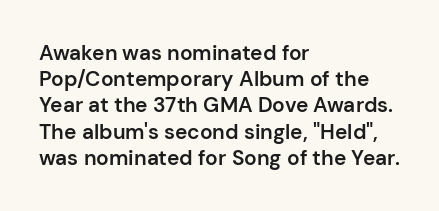
Q: Is the text bold? A: Semi-bold.
Q: Is the text italic (slanted)? A: No, it is upright.
Q: Is the text underlined? A: No.
Q: How is the paragraph aligned? A: Left-aligned.
Q: Is the spacing between letters normal or unusually wide? A: Normal.
Q: Is the spacing between lines tight, normal or loose? A: Normal.
